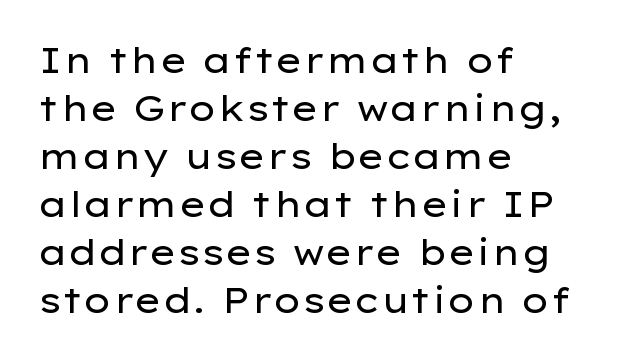
The image shows 35 px regular-weight, wide sans-serif type, upright; set left-aligned, normal line spacing (1.37x), normal letter spacing, not underlined; low stroke contrast and a medium x-height.
